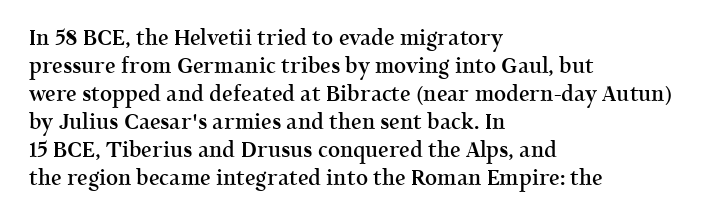
Q: Is the text bold? A: Semi-bold.
Q: Is the text italic (slanted)? A: No, it is upright.
Q: Is the text underlined? A: No.
Q: How is the paragraph aligned? A: Left-aligned.
Q: Is the spacing between letters normal or unusually wide? A: Normal.
Q: Is the spacing between lines tight, normal or loose? A: Normal.
